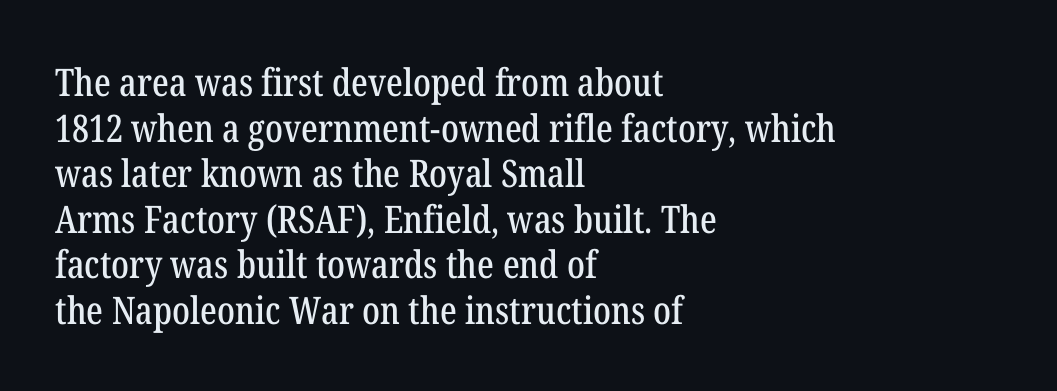
Q: Is the text italic (slanted)? A: No, it is upright.
Q: Is the typeface a serif or a sans-serif typeface? A: Serif.
Q: Is the text underlined? A: No.
Q: How is the paragraph aligned? A: Left-aligned.
Q: Is the spacing between letters normal or unusually wide? A: Normal.
Q: Width (condensed, normal, or wide)? A: Condensed.
Q: Stroke contrast? A: Low.
Q: x-height? A: Medium.
Q: Monospaced? A: No.
